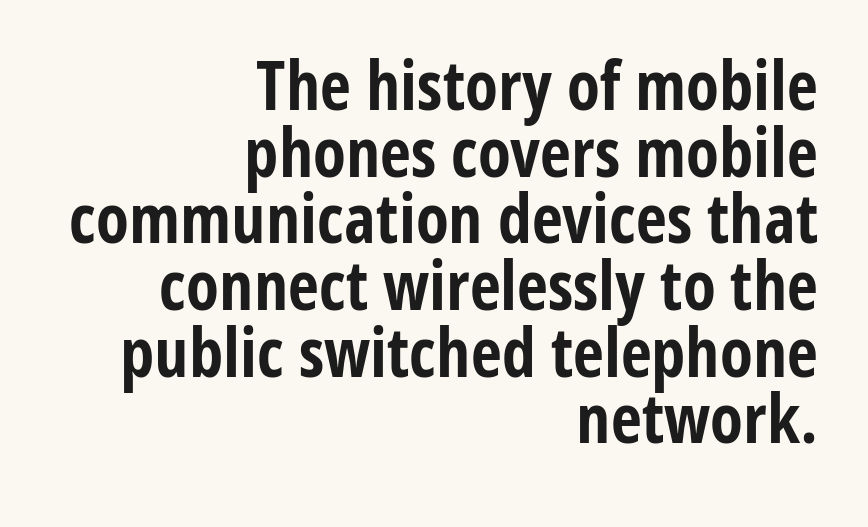
Line spacing here is tight. Typeset ragged left — the right edge is the straight one. Grotesque or geometric, the face here clearly has no serifs. If you drew a line through each stem, it would be perfectly vertical.
